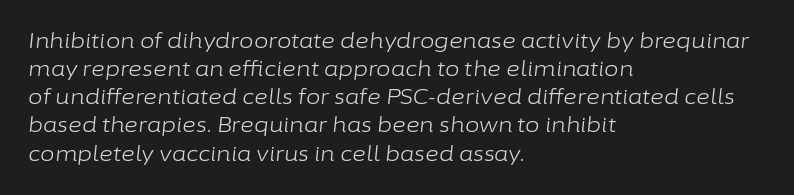
{"italic": "yes", "lean": "right", "slant_degrees": 6, "bold": "no", "underline": "no", "align": "left", "line_spacing": "normal", "line_spacing_ratio": 1.34, "letter_spacing": "normal", "letter_spacing_em": 0.0, "glyph_px": 21}
